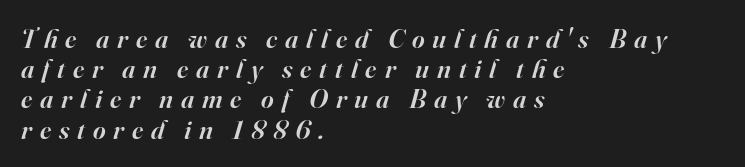
The whole block is typeset with a tilt. The zone under the glyphs is completely vacant. A typesetter would call this heavily tracked-out type. Is there much room between lines? No — they nearly touch. Left-aligned paragraph, ragged on the right.
